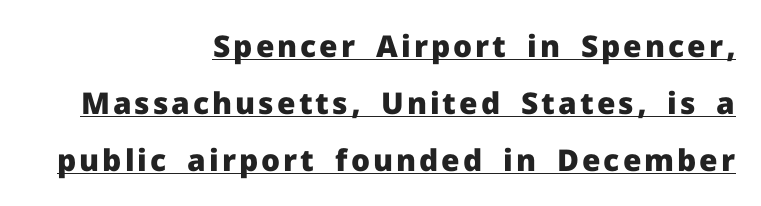
{"serif": "no", "italic": "no", "bold": "yes", "weight": "heavy", "width": "normal", "stroke_contrast": "low", "x_height": "medium", "monospaced": "no", "underline": "yes", "align": "right", "line_spacing": "loose", "line_spacing_ratio": 1.9, "glyph_px": 30}
